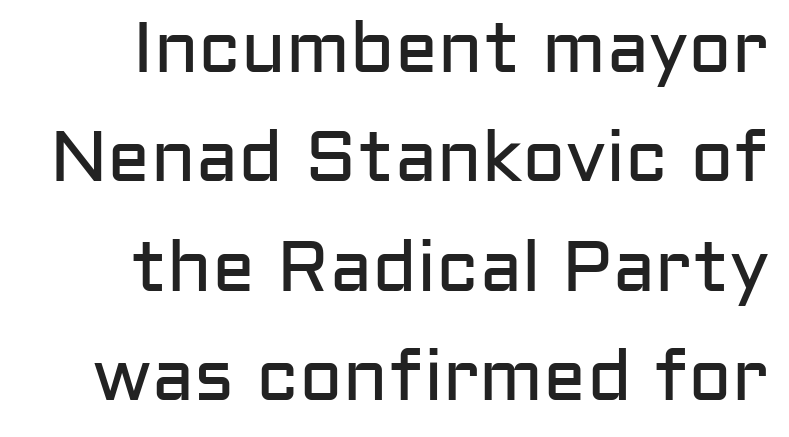
Stroke terminals: plain, sans-serif. Quick note: not italic, upright. The tracking reads as untouched default to a designer's eye. The letters look calm and open, with moderate or lighter stems.
